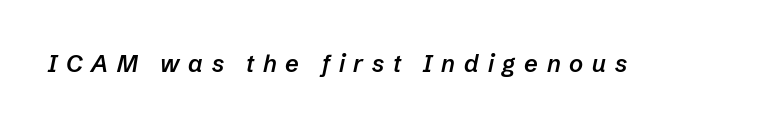
Semibold letterforms, between regular and bold. Underlining? Definitely not there. When letters slant like this, we call the style italic. Glyph-to-glyph distance is far greater than everyday printed text.
